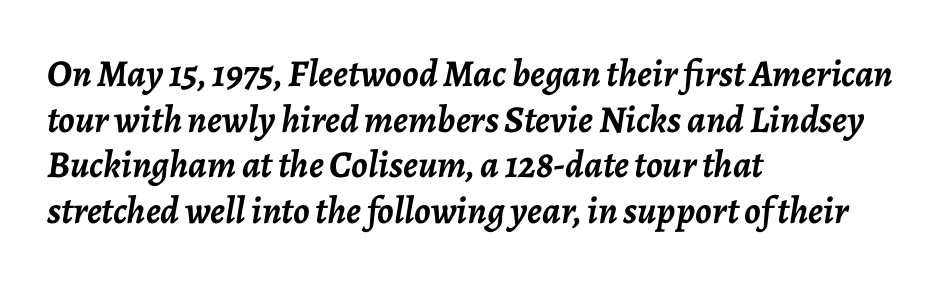
The image shows 38 px semibold type, italic (leaning right); set left-aligned, line spacing 1.2x, normal letter spacing, not underlined; low stroke contrast and a medium x-height.
